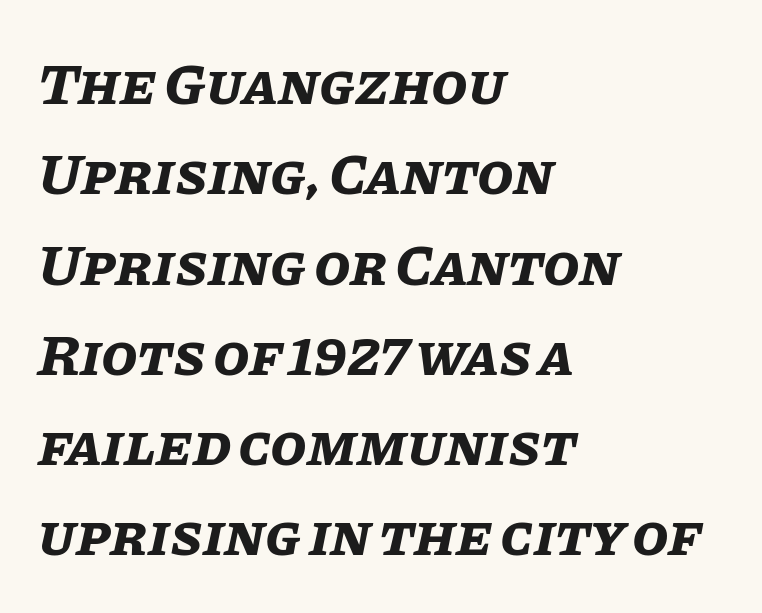
Q: Is the text bold? A: Yes.
Q: Is the text italic (slanted)? A: Yes, it leans right by about 11 degrees.
Q: Is the text underlined? A: No.
Q: How is the paragraph aligned? A: Left-aligned.
Q: Is the spacing between letters normal or unusually wide? A: Normal.
Q: Is the spacing between lines tight, normal or loose? A: Normal.
Q: Width (condensed, normal, or wide)? A: Normal.
Q: Stroke contrast? A: Low.
Q: x-height? A: Large.
Q: Monospaced? A: No.
